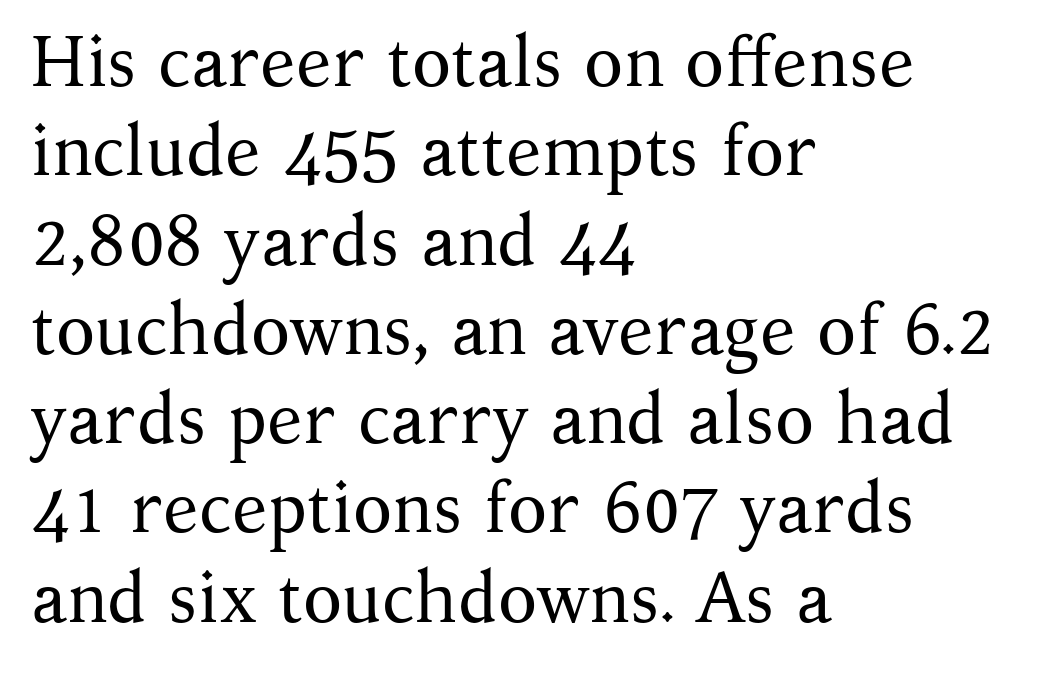
Characters remain perfectly vertical along every line. In CSS terms this would be text-align: left. You can tell from the footed stems that serif type was used. A typesetter would call this zero additional tracking. The letterforms sit at book weight or below. Proportional: the letters do not fall into vertical columns.
